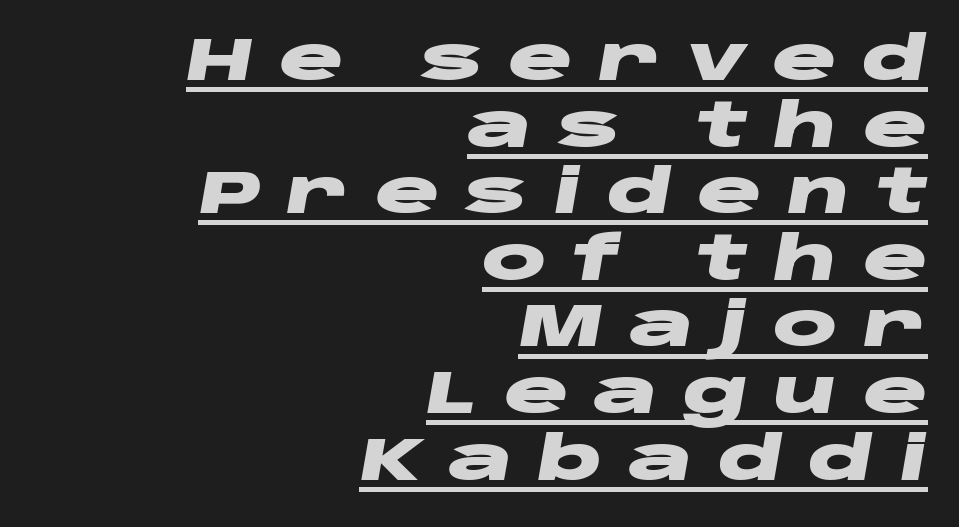
Q: Is the text bold? A: Yes.
Q: Is the text italic (slanted)? A: Yes, it leans right by about 10 degrees.
Q: Is the text underlined? A: Yes.
Q: How is the paragraph aligned? A: Right-aligned.
Q: Is the spacing between letters normal or unusually wide? A: Unusually wide.
Q: Is the spacing between lines tight, normal or loose? A: Tight.
Q: Width (condensed, normal, or wide)? A: Wide.
Q: Stroke contrast? A: Low.
Q: x-height? A: Large.
Q: Monospaced? A: No.
